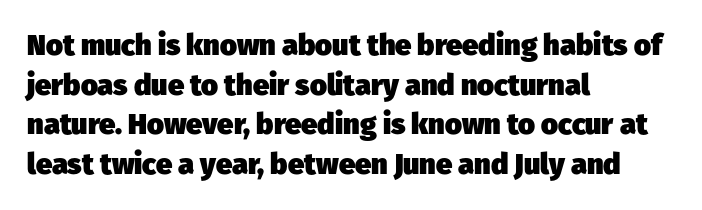
The image shows 29 px heavy sans-serif type; set left-aligned, normal line spacing (1.37x), normal letter spacing, not underlined; low stroke contrast and a medium x-height.
